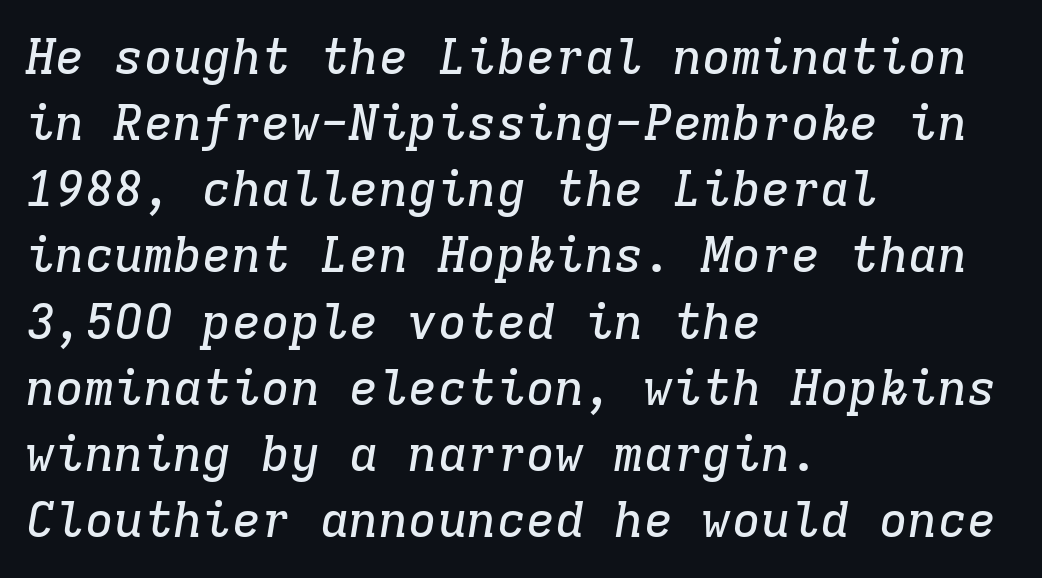
Rendered with sloped, italic letterforms. Is this a sans? No — the strokes have serifs. The passage shown has conventional tracking throughout. Here the designer chose a console-style face with uniform glyph widths. Horizontally, the lines are justified to the leading edge only.
